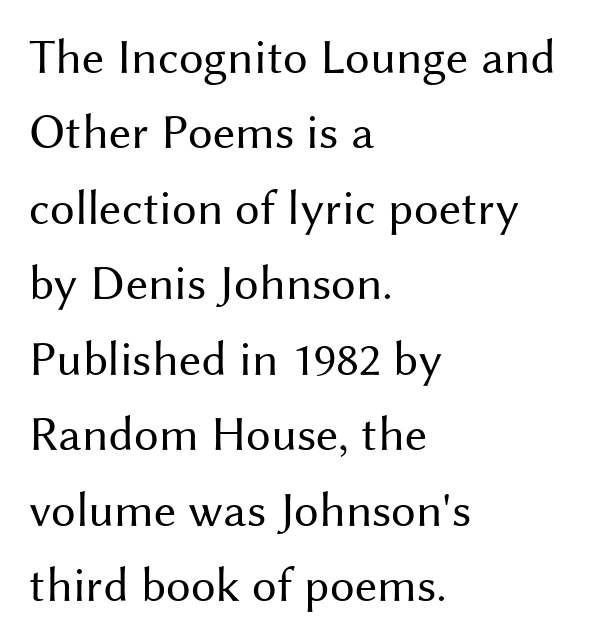
The image shows 49 px regular-weight sans-serif type, upright; set left-aligned, normal line spacing (1.54x), normal letter spacing, not underlined; medium stroke contrast and a medium x-height.
